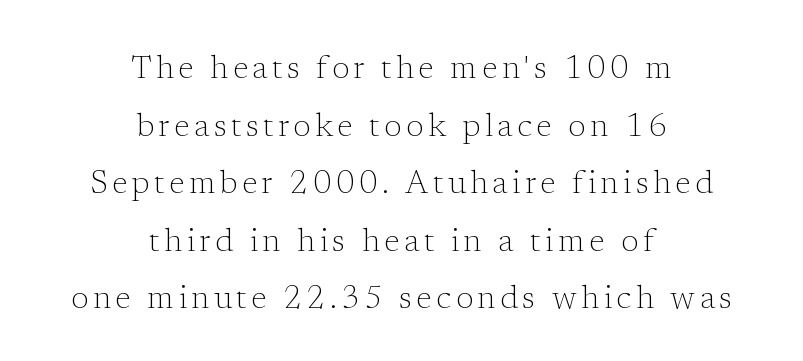
{"serif": "yes", "italic": "no", "bold": "no", "weight": "light", "width": "normal", "stroke_contrast": "low", "x_height": "medium", "monospaced": "no", "underline": "no", "align": "center", "line_spacing_ratio": 1.8, "glyph_px": 32}
